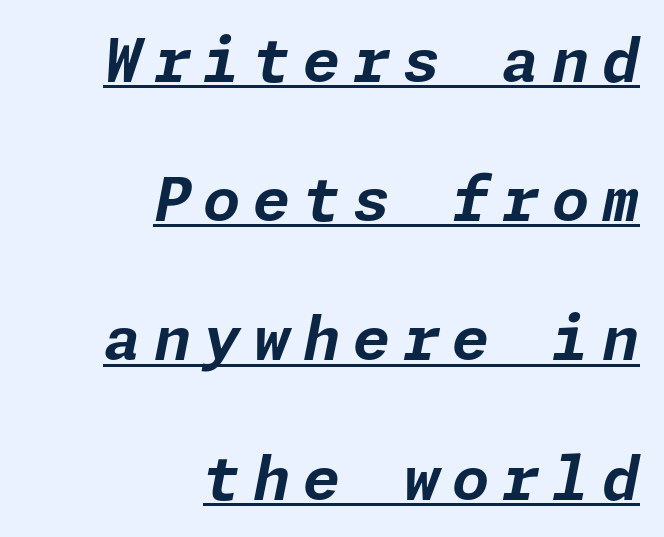
The image shows 60 px bold type, italic (leaning right); set right-aligned, loose line spacing (2.32x), unusually wide letter spacing (+0.21 em), underlined; low stroke contrast and a medium x-height.
